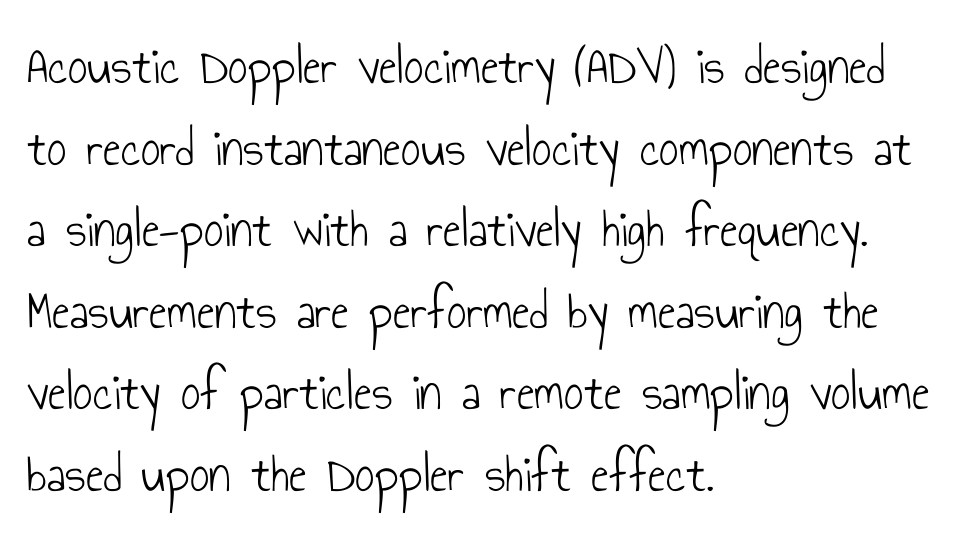
The image shows 54 px light, condensed sans-serif type, upright; set left-aligned, normal line spacing (1.51x), normal letter spacing, not underlined; low stroke contrast and a small x-height.
